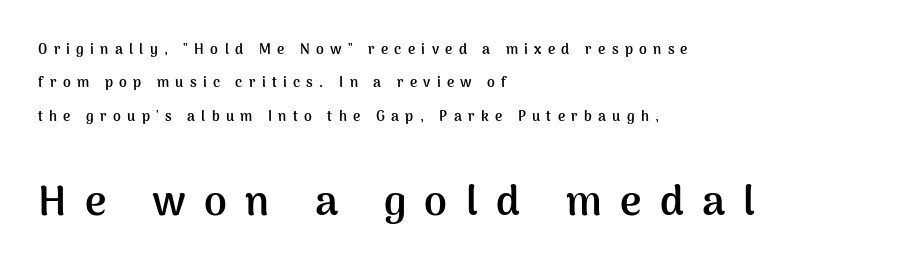
Q: Is the text bold? A: Yes.
Q: Is the text italic (slanted)? A: No, it is upright.
Q: Is the typeface a serif or a sans-serif typeface? A: Sans-serif.
Q: Is the text underlined? A: No.
Q: How is the paragraph aligned? A: Left-aligned.
Q: Is the spacing between letters normal or unusually wide? A: Unusually wide.
Q: Is the spacing between lines tight, normal or loose? A: Loose.
Q: Which block of text is set in a larger size, the first (top) or the second (bottom)? A: The second (bottom) one.
Q: Width (condensed, normal, or wide)? A: Normal.
Q: Stroke contrast? A: Medium.
Q: x-height? A: Medium.
Q: Monospaced? A: No.
